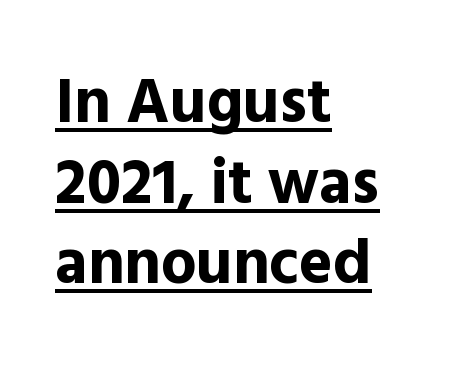
Look at the tracking — it's just the regular setting, nothing added. Leftover space on each line is placed entirely after the last word. Examine the stroke ends and you'll find no serifs. Baseline-to-baseline distance is the conventional proportion of letter height. Does the weight exceed regular? Yes, all the way to bold. A baseline rule has been typeset under these characters.
